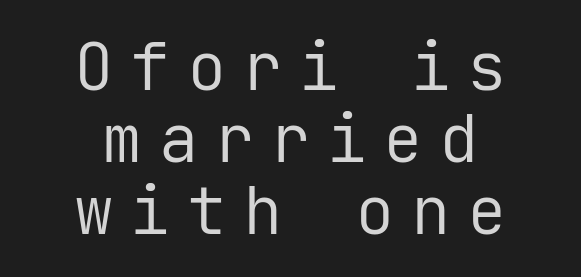
Q: Is the text bold? A: No.
Q: Is the text italic (slanted)? A: No, it is upright.
Q: Is the typeface a serif or a sans-serif typeface? A: Sans-serif.
Q: Is the text underlined? A: No.
Q: How is the paragraph aligned? A: Centered.
Q: Is the spacing between letters normal or unusually wide? A: Unusually wide.
Q: Is the spacing between lines tight, normal or loose? A: Tight.
Q: Width (condensed, normal, or wide)? A: Normal.
Q: Stroke contrast? A: Low.
Q: x-height? A: Medium.
Q: Monospaced? A: Yes.
